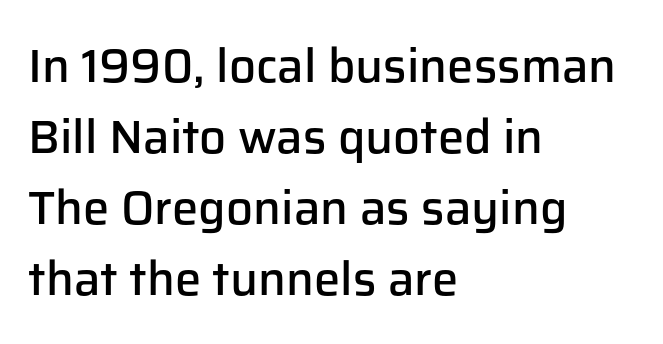
Q: Is the text bold? A: Semi-bold.
Q: Is the text italic (slanted)? A: No, it is upright.
Q: Is the typeface a serif or a sans-serif typeface? A: Sans-serif.
Q: Is the text underlined? A: No.
Q: How is the paragraph aligned? A: Left-aligned.
Q: Is the spacing between letters normal or unusually wide? A: Normal.
Q: Is the spacing between lines tight, normal or loose? A: Normal.
Q: Width (condensed, normal, or wide)? A: Normal.
Q: Stroke contrast? A: Low.
Q: x-height? A: Medium.
Q: Monospaced? A: No.
